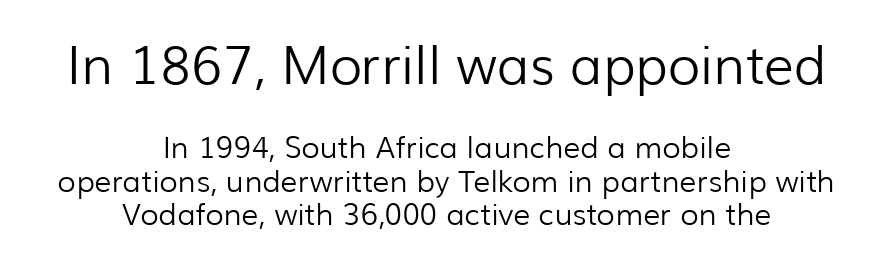
The image shows 53 px light sans-serif type, upright; set centered, tight line spacing (1.11x), normal letter spacing, not underlined; the first (top) block is 1.77x larger; low stroke contrast and a medium x-height.
